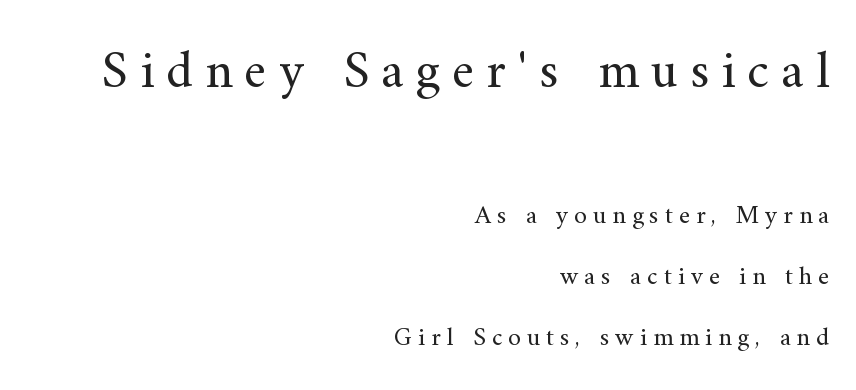
Q: Is the text bold? A: No.
Q: Is the text italic (slanted)? A: No, it is upright.
Q: Is the typeface a serif or a sans-serif typeface? A: Serif.
Q: Is the text underlined? A: No.
Q: How is the paragraph aligned? A: Right-aligned.
Q: Is the spacing between letters normal or unusually wide? A: Unusually wide.
Q: Is the spacing between lines tight, normal or loose? A: Loose.
Q: Which block of text is set in a larger size, the first (top) or the second (bottom)? A: The first (top) one.
Q: Width (condensed, normal, or wide)? A: Normal.
Q: Stroke contrast? A: Medium.
Q: x-height? A: Small.
Q: Monospaced? A: No.
